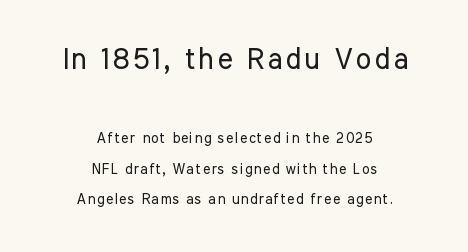
{"serif": "no", "italic": "no", "bold": "no", "weight": "regular", "width": "condensed", "stroke_contrast": "low", "x_height": "medium", "monospaced": "no", "underline": "no", "align": "center", "line_spacing": "loose", "line_spacing_ratio": 2.17, "larger_block": "first", "size_ratio": 2.07, "glyph_px": 29}
